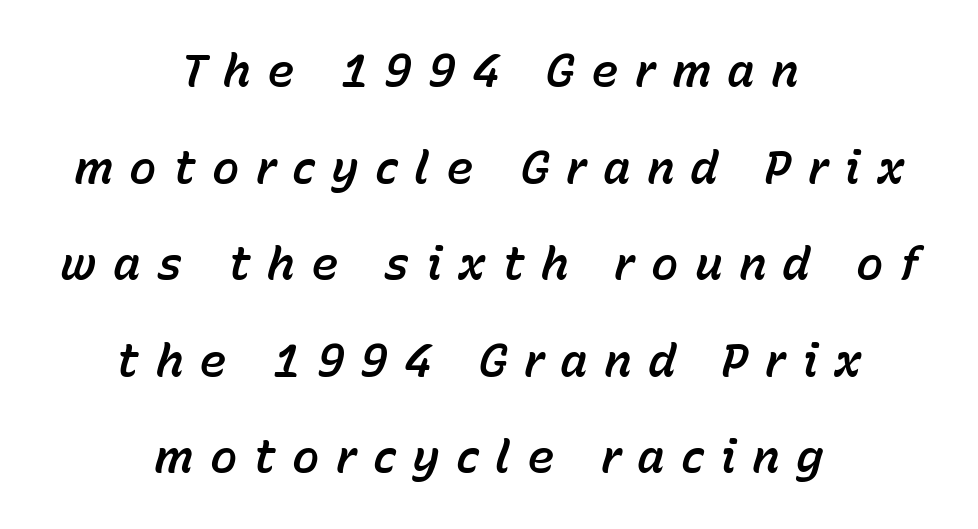
Q: Is the text italic (slanted)? A: Yes, it leans right by about 15 degrees.
Q: Is the text underlined? A: No.
Q: How is the paragraph aligned? A: Centered.
Q: Is the spacing between letters normal or unusually wide? A: Unusually wide.
Q: Is the spacing between lines tight, normal or loose? A: Loose.
Q: Width (condensed, normal, or wide)? A: Normal.
Q: Stroke contrast? A: Low.
Q: x-height? A: Medium.
Q: Monospaced? A: No.
